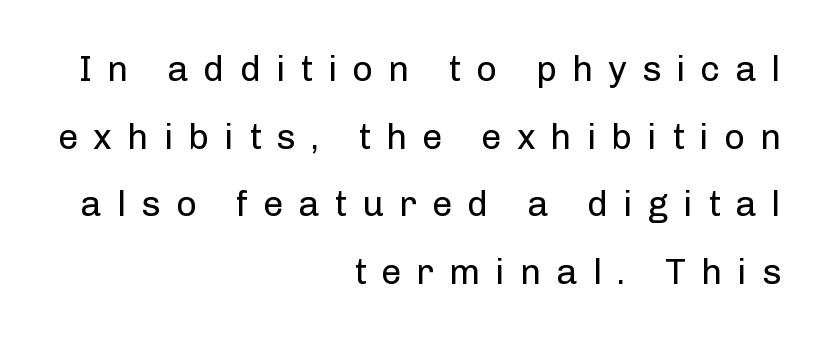
{"serif": "no", "italic": "no", "bold": "no", "weight": "regular", "width": "normal", "stroke_contrast": "low", "x_height": "medium", "monospaced": "no", "underline": "no", "align": "right", "line_spacing_ratio": 1.88, "letter_spacing": "wide", "letter_spacing_em": 0.42, "glyph_px": 36}
